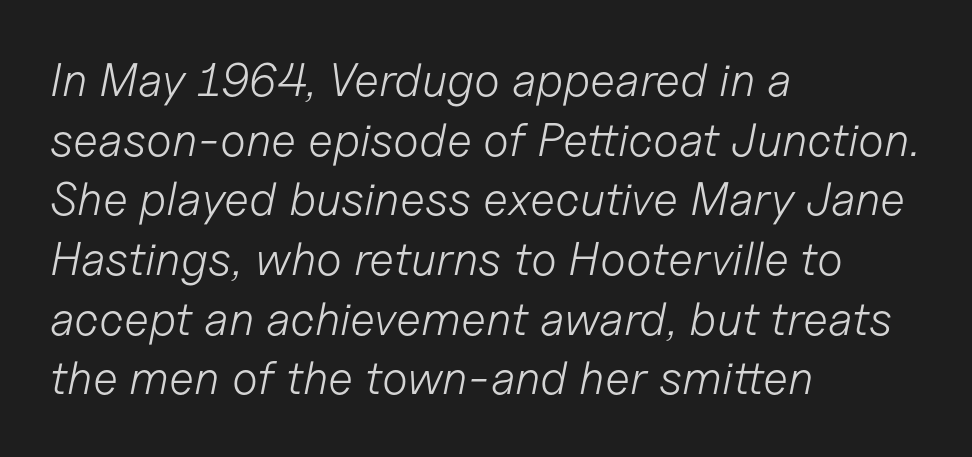
These lines stack with their left ends in a neat column. Caption: standard tracking, unaltered. This sample uses an oblique cut, with every glyph tilted off the vertical. Check under the words: just untouched page. Bold? No — there's no thickening of the strokes.
